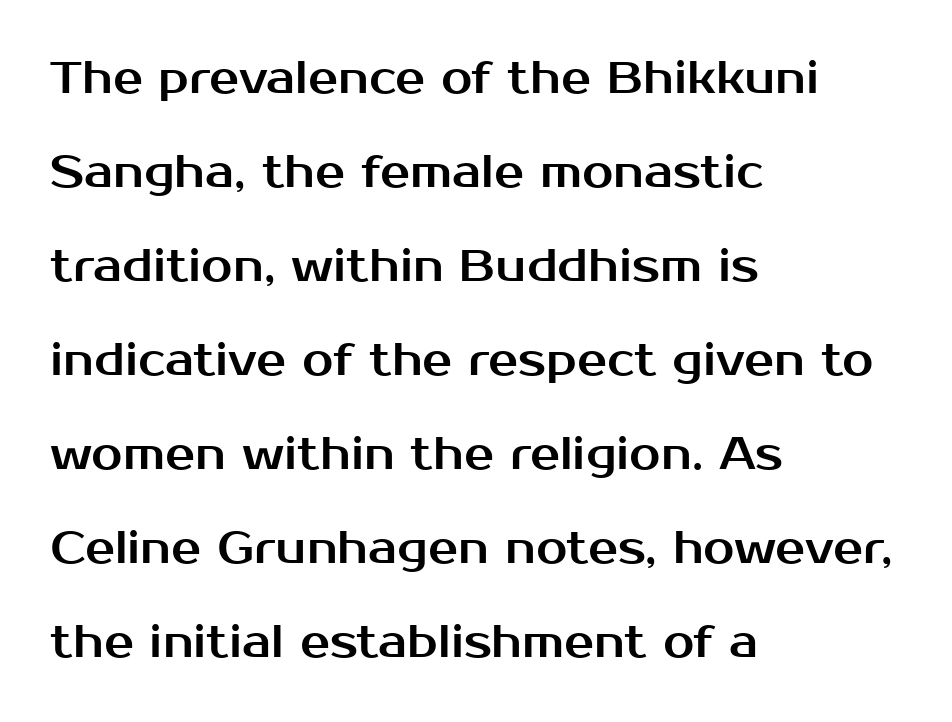
{"serif": "no", "italic": "no", "width": "normal", "stroke_contrast": "medium", "x_height": "medium", "monospaced": "no", "underline": "no", "align": "left", "line_spacing": "loose", "line_spacing_ratio": 2.09, "letter_spacing": "normal", "letter_spacing_em": 0.0, "glyph_px": 45}
